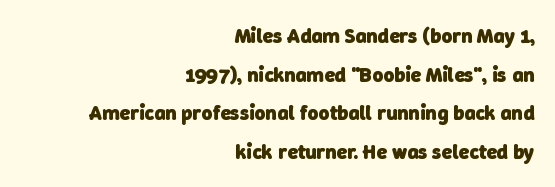
Q: Is the text bold? A: Yes.
Q: Is the text underlined? A: No.
Q: How is the paragraph aligned? A: Right-aligned.
Q: Is the spacing between letters normal or unusually wide? A: Normal.
